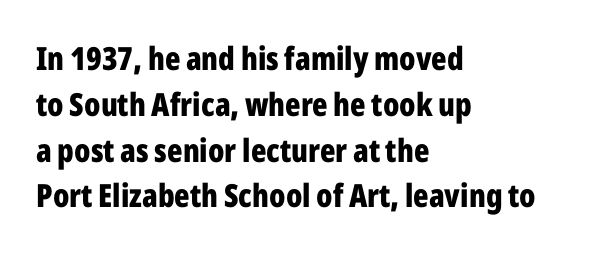
The image shows 32 px bold, condensed sans-serif type, upright; set left-aligned, normal line spacing (1.43x), normal letter spacing, not underlined; low stroke contrast and a medium x-height.
